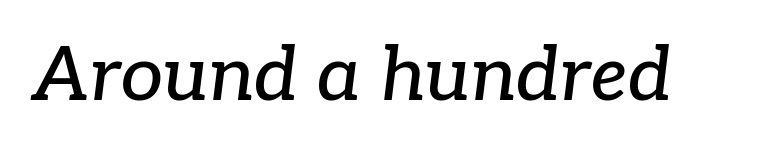
Q: Is the text italic (slanted)? A: Yes, it leans right by about 7 degrees.
Q: Is the typeface a serif or a sans-serif typeface? A: Serif.
Q: Is the text underlined? A: No.
Q: Is the spacing between letters normal or unusually wide? A: Normal.
Q: Width (condensed, normal, or wide)? A: Normal.
Q: Stroke contrast? A: Low.
Q: x-height? A: Medium.
Q: Monospaced? A: No.
